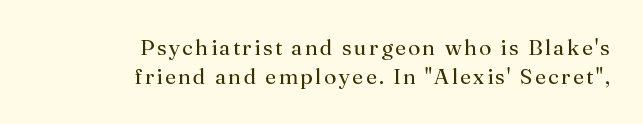
The image shows 22 px text type, upright; set right-aligned, normal line spacing (1.33x), not underlined.
